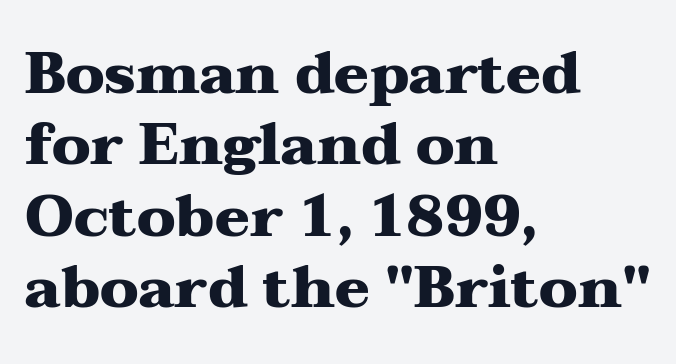
The image shows 58 px heavy, wide serif type, upright; set left-aligned, line spacing 1.23x, normal letter spacing, not underlined; medium stroke contrast and a medium x-height.
